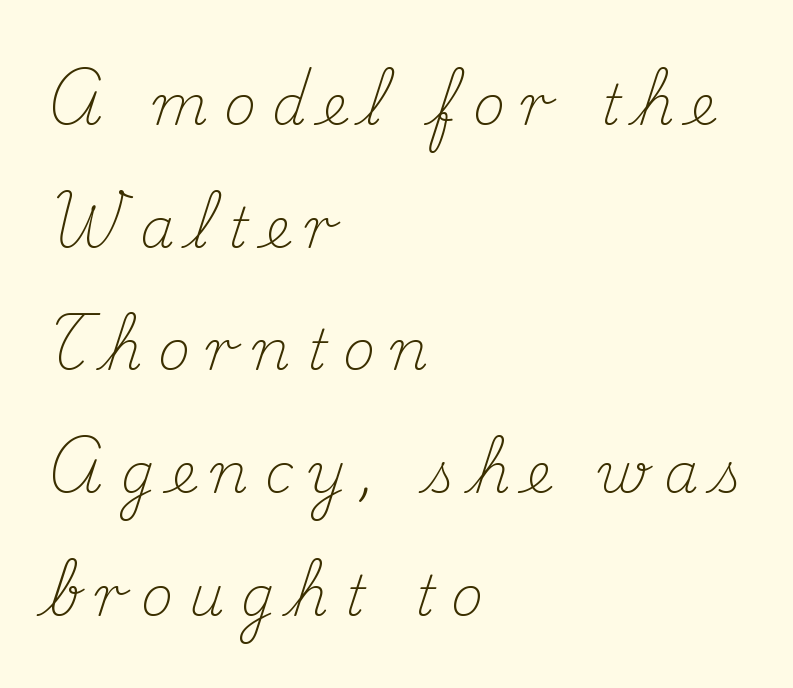
Any mark beneath the type? The region is blank. Tracking value appears strongly positive — letters spread wide. Spacing verdict: proportional, widths tailored to each character. Whoever set this chose breathing room over compactness in the vertical rhythm.
